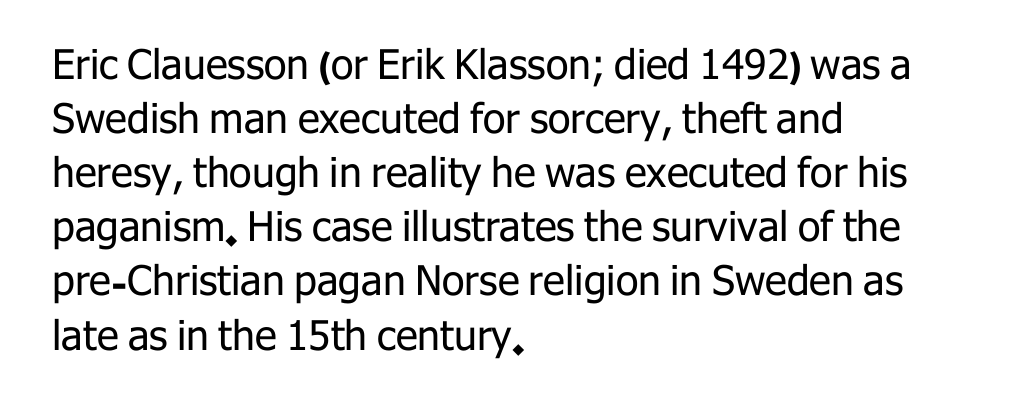
{"serif": "no", "italic": "no", "bold": "no", "weight": "regular", "width": "normal", "stroke_contrast": "low", "x_height": "medium", "monospaced": "no", "underline": "no", "align": "left", "line_spacing": "normal", "line_spacing_ratio": 1.32, "letter_spacing": "normal", "letter_spacing_em": 0.0, "glyph_px": 41}
